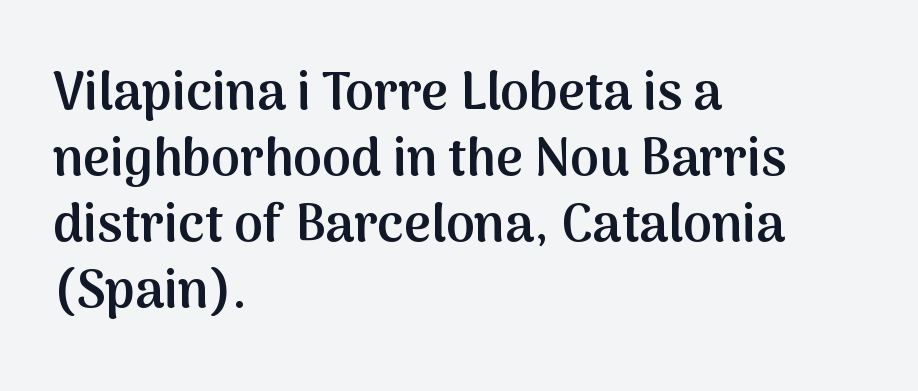
{"serif": "no", "italic": "no", "bold": "semi", "weight": "semibold", "width": "normal", "stroke_contrast": "medium", "x_height": "medium", "monospaced": "no", "underline": "no", "align": "left", "line_spacing": "normal", "line_spacing_ratio": 1.27, "letter_spacing": "normal", "letter_spacing_em": 0.0, "glyph_px": 52}
